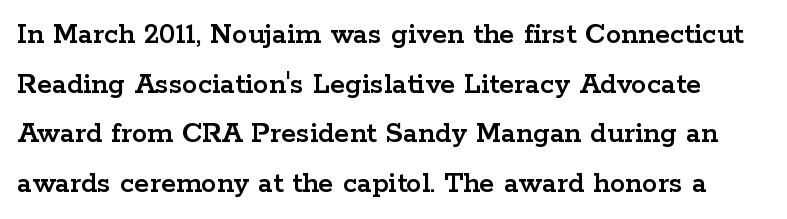
The gaps between neighbouring characters are ordinary and unremarkable. The font family rendered here belongs to the serif group. The space directly below the letters is spotless. Regarding leading, the lines here are spaced in the standard way. Every character sits straight up, as roman type does.
